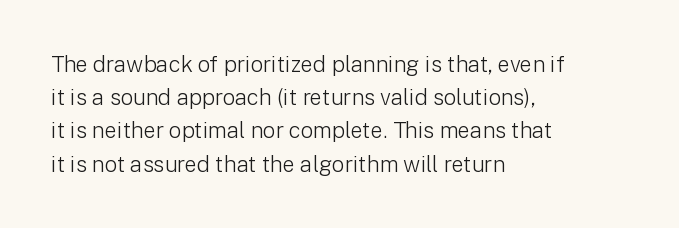
{"italic": "no", "bold": "no", "underline": "no", "align": "left", "line_spacing": "normal", "line_spacing_ratio": 1.51, "letter_spacing": "normal", "letter_spacing_em": 0.0, "glyph_px": 22}
